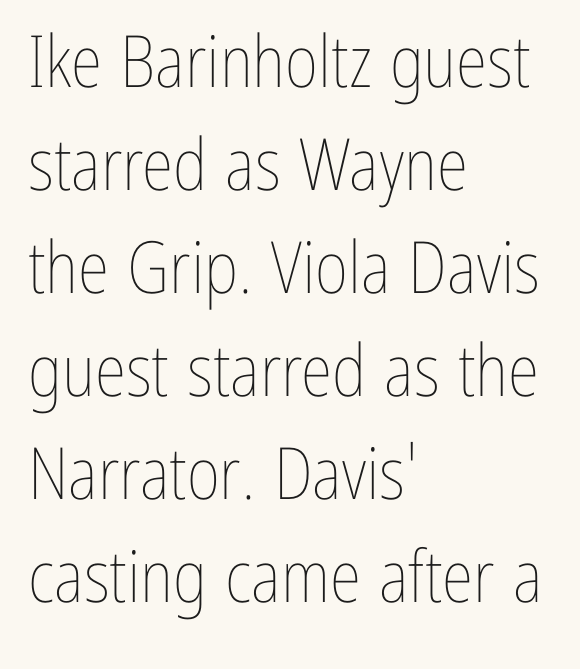
Q: Is the text bold? A: No.
Q: Is the text italic (slanted)? A: No, it is upright.
Q: Is the text underlined? A: No.
Q: How is the paragraph aligned? A: Left-aligned.
Q: Is the spacing between letters normal or unusually wide? A: Normal.
Q: Is the spacing between lines tight, normal or loose? A: Normal.
Q: Width (condensed, normal, or wide)? A: Condensed.
Q: Stroke contrast? A: Low.
Q: x-height? A: Medium.
Q: Monospaced? A: No.
